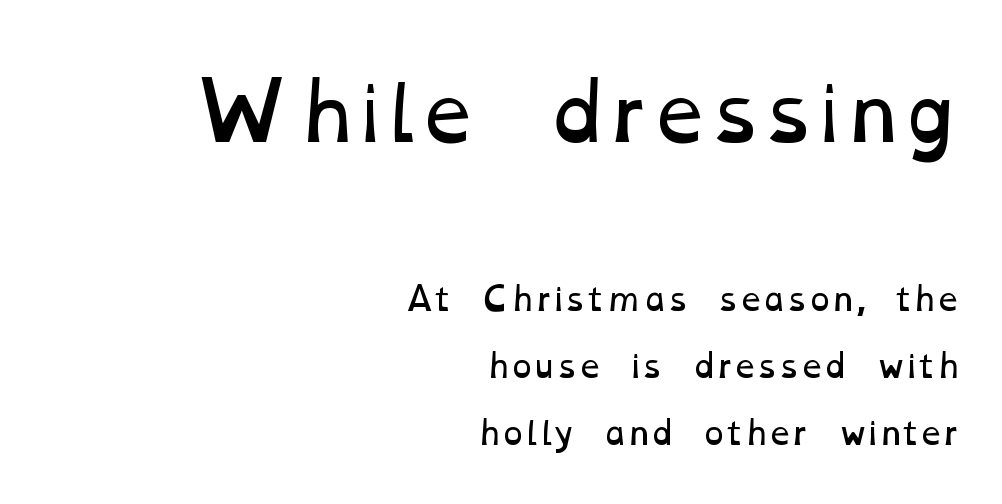
Q: Is the text bold? A: No.
Q: Is the text underlined? A: No.
Q: How is the paragraph aligned? A: Right-aligned.
Q: Is the spacing between letters normal or unusually wide? A: Normal.
Q: Is the spacing between lines tight, normal or loose? A: Loose.
Q: Which block of text is set in a larger size, the first (top) or the second (bottom)? A: The first (top) one.
Q: Width (condensed, normal, or wide)? A: Wide.
Q: Stroke contrast? A: Low.
Q: x-height? A: Medium.
Q: Monospaced? A: No.
